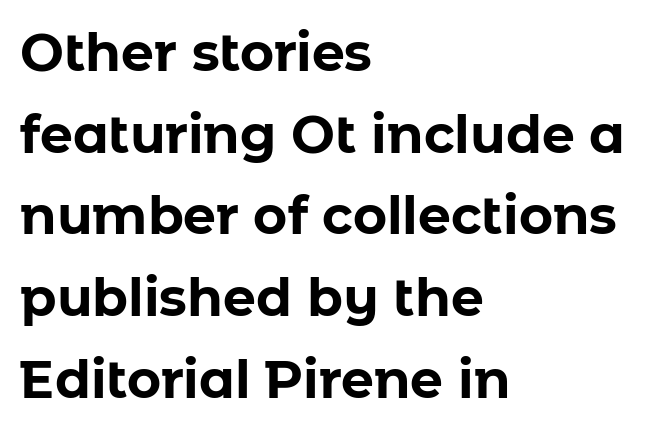
The words here are not underlined. Varying glyph widths throughout — classic text-font behaviour. Observe the absence of serifs on each vertical stroke in this sample. Whoever set this chose a conventional vertical rhythm. A dark, heavy texture on the line: the type is bold.
